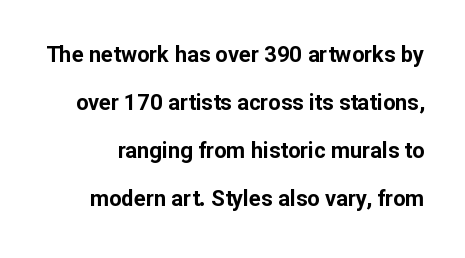
Q: Is the text bold? A: Yes.
Q: Is the text italic (slanted)? A: No, it is upright.
Q: Is the text underlined? A: No.
Q: Is the spacing between letters normal or unusually wide? A: Normal.
Q: Is the spacing between lines tight, normal or loose? A: Loose.
